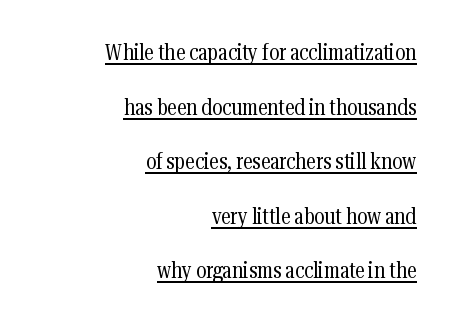
{"italic": "no", "bold": "no", "underline": "yes", "align": "right", "line_spacing": "loose", "line_spacing_ratio": 2.48, "letter_spacing": "normal", "letter_spacing_em": 0.0, "glyph_px": 22}
